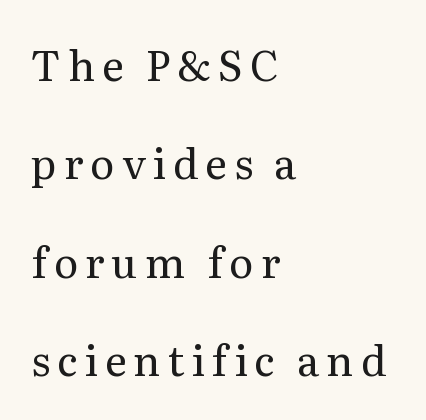
Think of a printed novel: that variable character pitch is what you see here. Posture: vertical. A light-to-regular cut is what we see here. A typesetter would label this face a serif. Regarding leading, the lines here are spaced well apart. Nobody drew a line under any word here.
